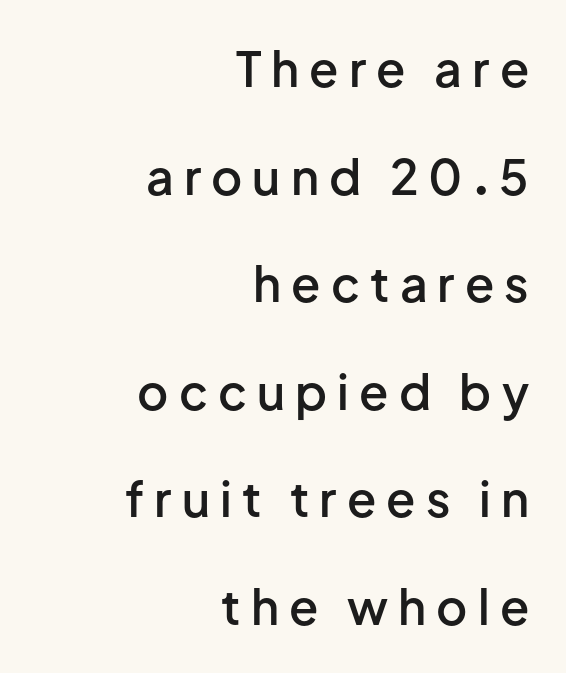
Letters rest on an invisible, unmarked baseline. Characters follow at a spacing far wider than the type designer built in. I'd call this a sans setting — the letters go barefoot. Each new line begins a long way beneath the previous one. The sample has been set in demibold, a notch under bold.
